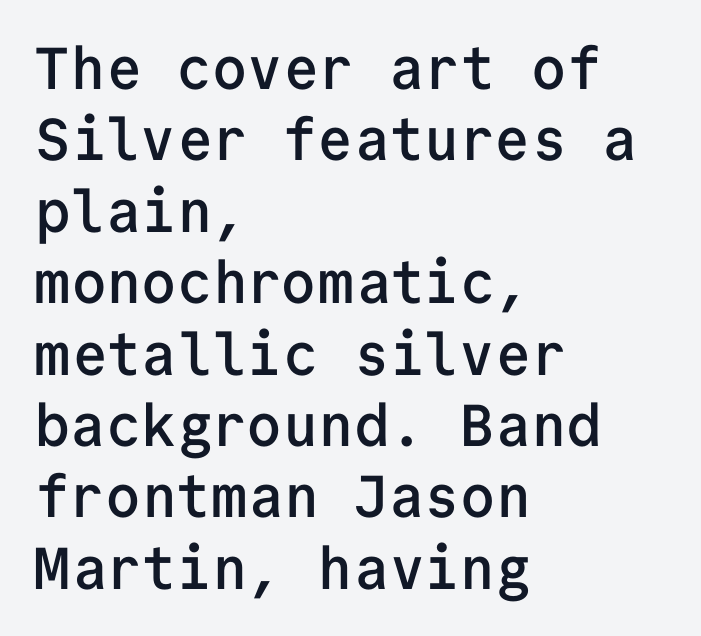
The image shows 59 px semibold sans-serif type, upright, monospaced; set left-aligned, line spacing 1.21x, normal letter spacing, not underlined; low stroke contrast and a medium x-height.
